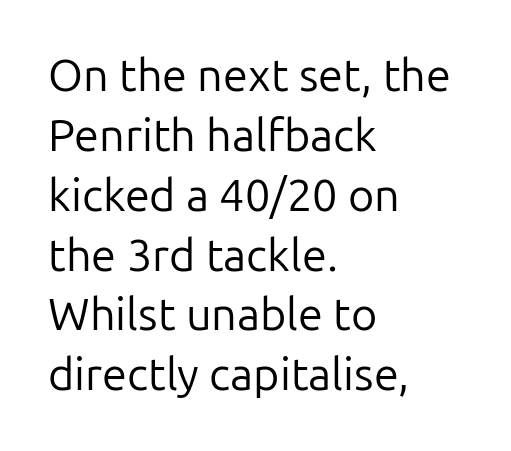
{"serif": "no", "italic": "no", "bold": "no", "weight": "regular", "width": "normal", "stroke_contrast": "low", "x_height": "medium", "monospaced": "no", "underline": "no", "align": "left", "line_spacing": "normal", "line_spacing_ratio": 1.33, "letter_spacing": "normal", "letter_spacing_em": 0.0, "glyph_px": 45}
